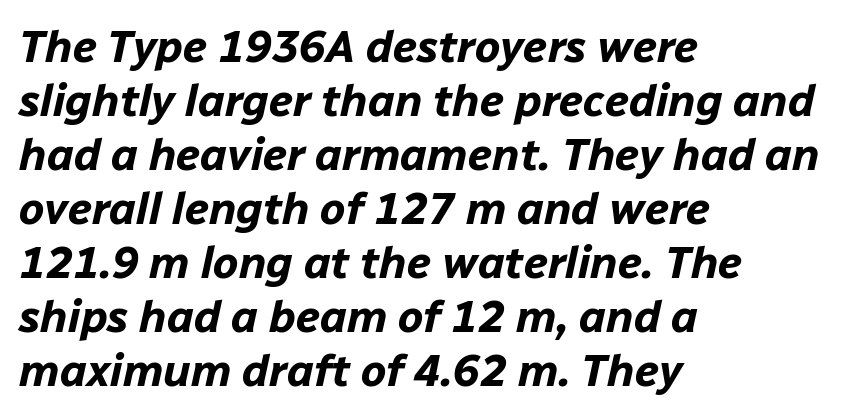
The space beneath each line is pristine and unruled. A typesetter would call this proportional, since set widths differ per character. Is the letter spacing exaggerated? No — it looks like the ordinary default. The font is running at its bold setting.
